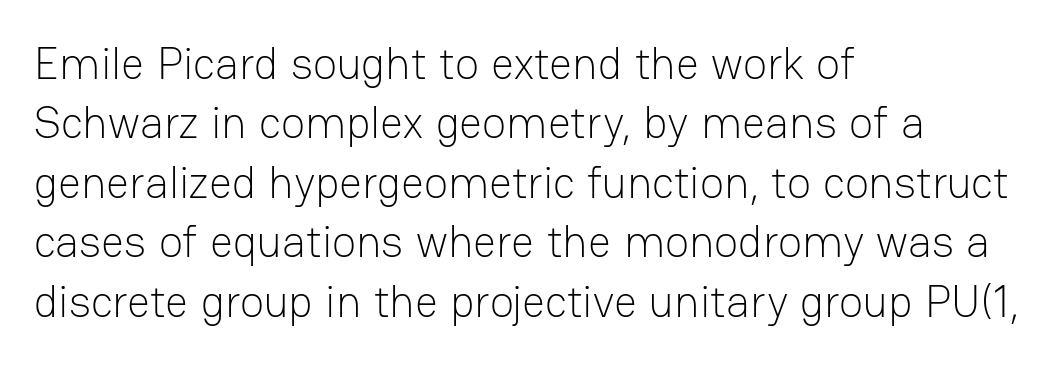
Q: Is the text bold? A: No.
Q: Is the text italic (slanted)? A: No, it is upright.
Q: Is the typeface a serif or a sans-serif typeface? A: Sans-serif.
Q: Is the text underlined? A: No.
Q: How is the paragraph aligned? A: Left-aligned.
Q: Is the spacing between letters normal or unusually wide? A: Normal.
Q: Is the spacing between lines tight, normal or loose? A: Normal.
Q: Width (condensed, normal, or wide)? A: Normal.
Q: Stroke contrast? A: Low.
Q: x-height? A: Medium.
Q: Monospaced? A: No.
